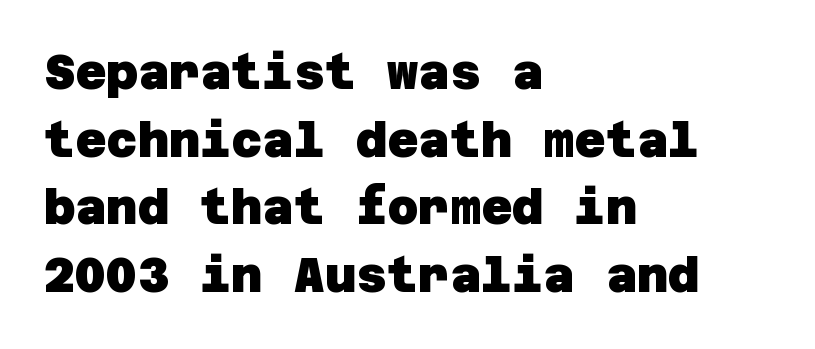
The image shows 48 px heavy sans-serif type; set left-aligned, normal line spacing (1.41x), normal letter spacing, not underlined; low stroke contrast and a large x-height.
